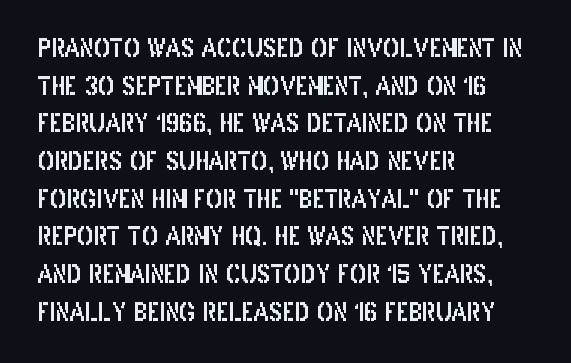
The image shows 24 px text type, upright; set left-aligned, normal line spacing (1.57x), normal letter spacing, not underlined.
